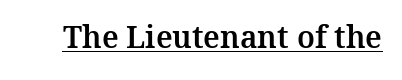
Look at the tracking — it's just the regular setting, nothing added. Quick note: not italic, upright. What decoration does the sample have? An underline. The type family on display is of the serif kind. A typesetter would call this proportional, since set widths differ per character.
